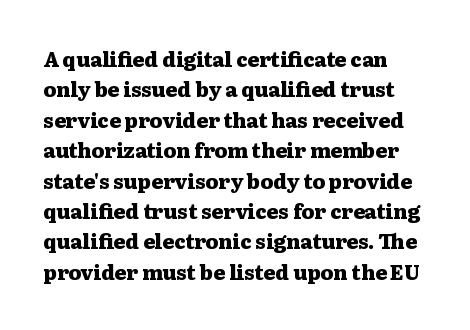
{"italic": "no", "bold": "yes", "underline": "no", "align": "left", "line_spacing": "normal", "line_spacing_ratio": 1.52, "letter_spacing": "normal", "letter_spacing_em": 0.0, "glyph_px": 20}
